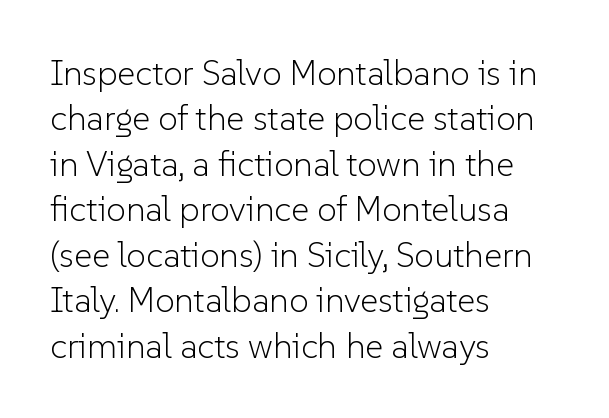
The image shows 35 px light sans-serif type, upright; set left-aligned, normal line spacing (1.3x), normal letter spacing, not underlined; low stroke contrast and a medium x-height.
